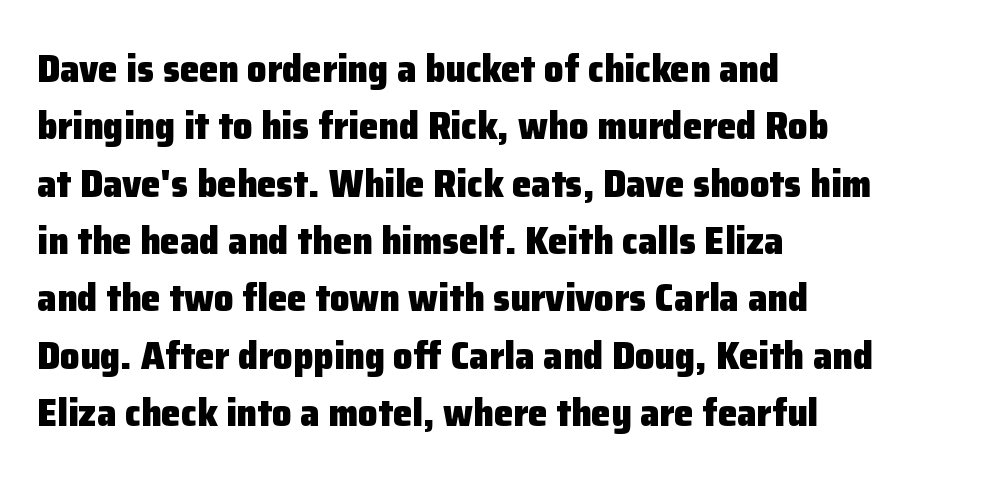
{"serif": "no", "italic": "no", "bold": "yes", "weight": "heavy", "width": "normal", "stroke_contrast": "low", "x_height": "medium", "monospaced": "no", "underline": "no", "align": "left", "line_spacing": "normal", "line_spacing_ratio": 1.47, "letter_spacing": "normal", "letter_spacing_em": 0.0, "glyph_px": 39}
